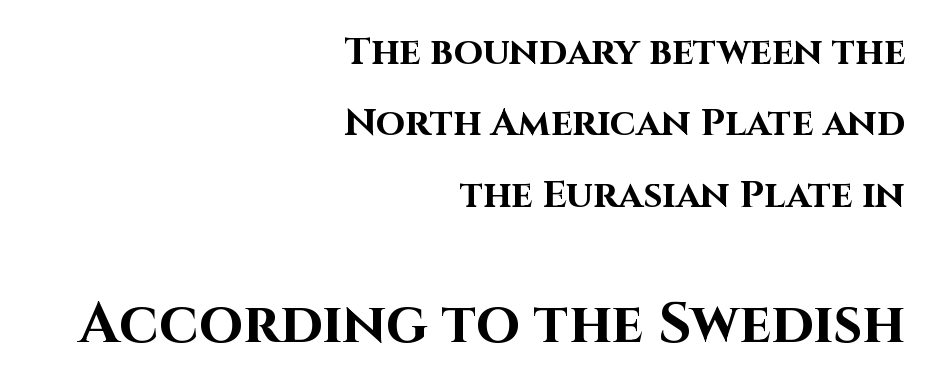
Decoration check: the copy has no underline. A typesetter would call this proportional, since set widths differ per character. The later block is typeset at a bigger size than the earlier block. Stroke terminals: plain, sans-serif. Notice how the stems are strictly vertical — no italics here.
